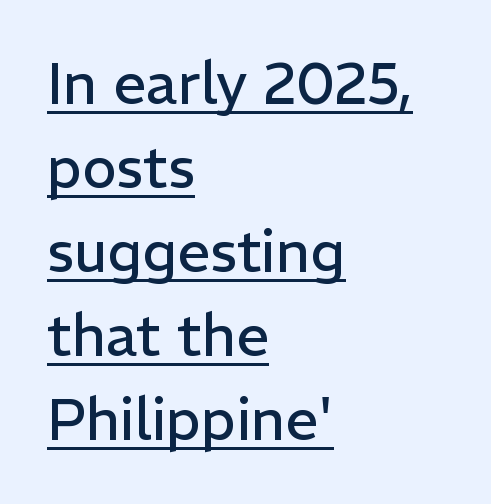
{"serif": "no", "italic": "no", "bold": "no", "weight": "regular", "width": "normal", "stroke_contrast": "low", "x_height": "medium", "monospaced": "no", "underline": "yes", "align": "left", "line_spacing": "normal", "line_spacing_ratio": 1.45, "letter_spacing": "normal", "letter_spacing_em": 0.0, "glyph_px": 58}
